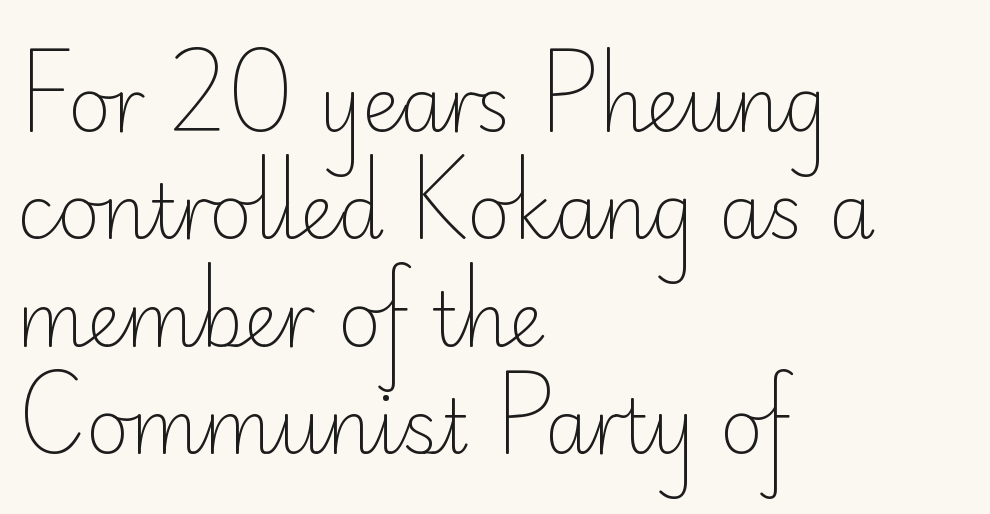
The image shows 74 px light sans-serif type, upright; set left-aligned, normal line spacing (1.45x), normal letter spacing, not underlined; low stroke contrast and a small x-height.
